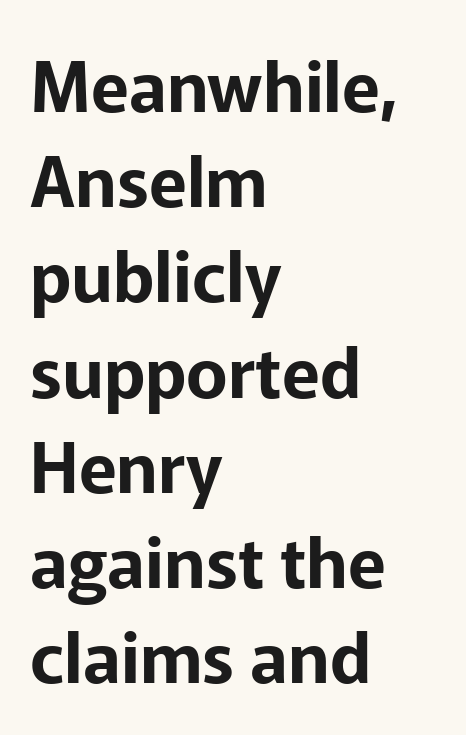
Q: Is the text italic (slanted)? A: No, it is upright.
Q: Is the typeface a serif or a sans-serif typeface? A: Sans-serif.
Q: Is the text underlined? A: No.
Q: How is the paragraph aligned? A: Left-aligned.
Q: Is the spacing between letters normal or unusually wide? A: Normal.
Q: Is the spacing between lines tight, normal or loose? A: Normal.
Q: Width (condensed, normal, or wide)? A: Normal.
Q: Stroke contrast? A: Low.
Q: x-height? A: Medium.
Q: Monospaced? A: No.
